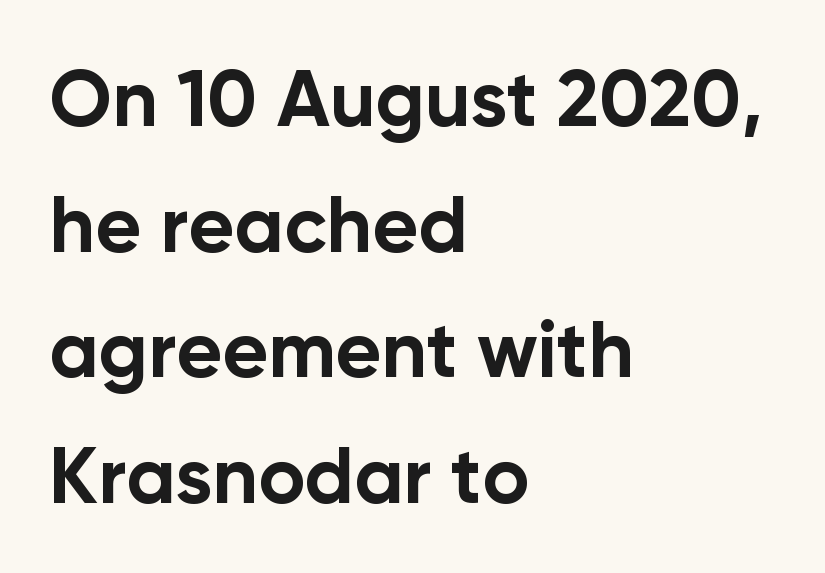
A bare baseline throughout the passage. Nothing sits at the stroke ends, so this counts as sans-serif. The face used here is proportionally spaced, like ordinary book or web type. How are the letters spaced? Ordinarily, with no added tracking.
